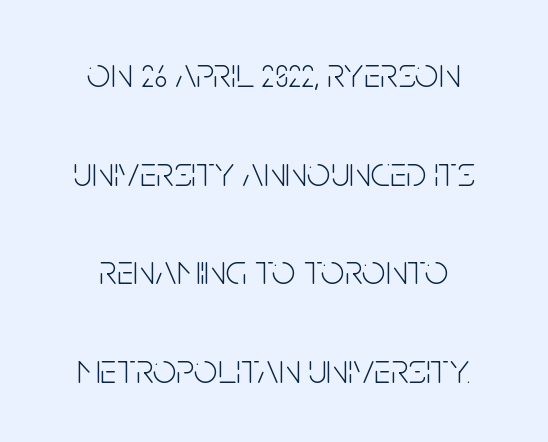
{"serif": "no", "italic": "no", "bold": "no", "weight": "light", "width": "condensed", "stroke_contrast": "low", "x_height": "large", "monospaced": "no", "underline": "no", "align": "center", "line_spacing": "loose", "line_spacing_ratio": 2.35, "letter_spacing": "normal", "letter_spacing_em": 0.0, "glyph_px": 42}
